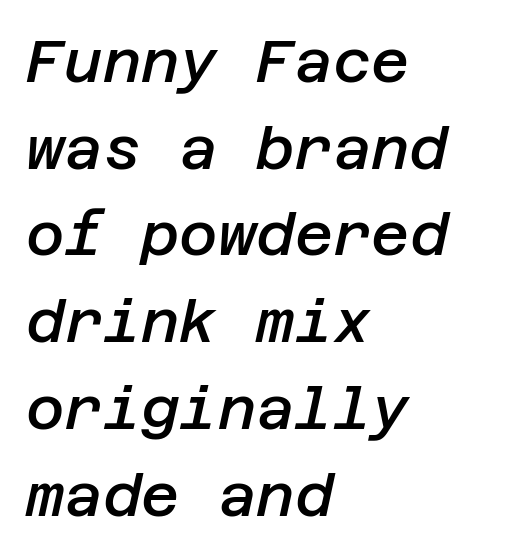
It's the slanting kind of type. The face used here is rendered with its standard letterfit. The strip under each line holds only bare page. These lines are set flush left with a ragged right edge. If you measured baseline to baseline, you'd find a middling distance.
